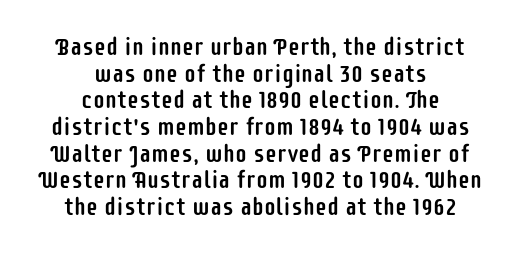
{"italic": "no", "underline": "no", "align": "center", "line_spacing": "tight", "line_spacing_ratio": 1.11, "letter_spacing": "normal", "letter_spacing_em": 0.0, "glyph_px": 24}
